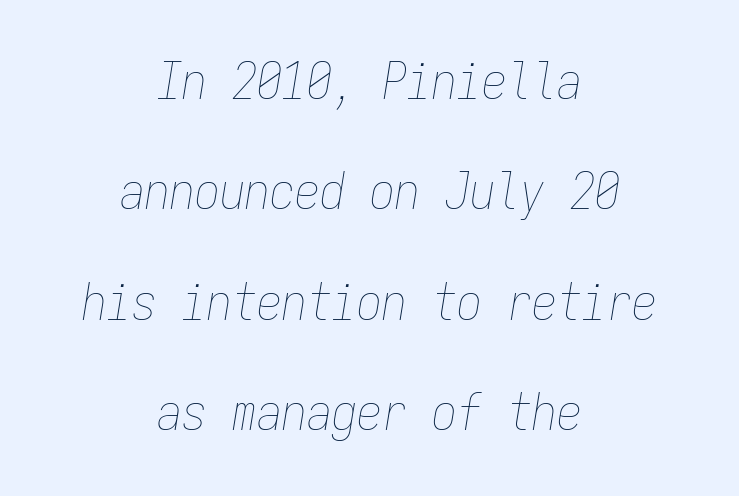
Nothing heavy about these letters — not bold at all. Is this a fixed-width face? Yes — each glyph sits in an identical cell. Descenders are the only things crossing below the line. Short note: letters normally spaced. The space between consecutive lines is lavish.
